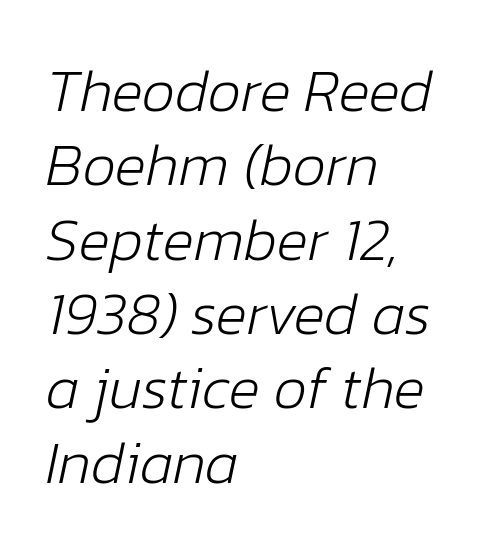
Here the glyphs are tracked normally, forming tight word shapes. Horizontally, the lines are justified to the leading edge only. Proportional: the letters do not fall into vertical columns. Quick note: underline off. The characters are drawn with everyday or finer stroke widths.
